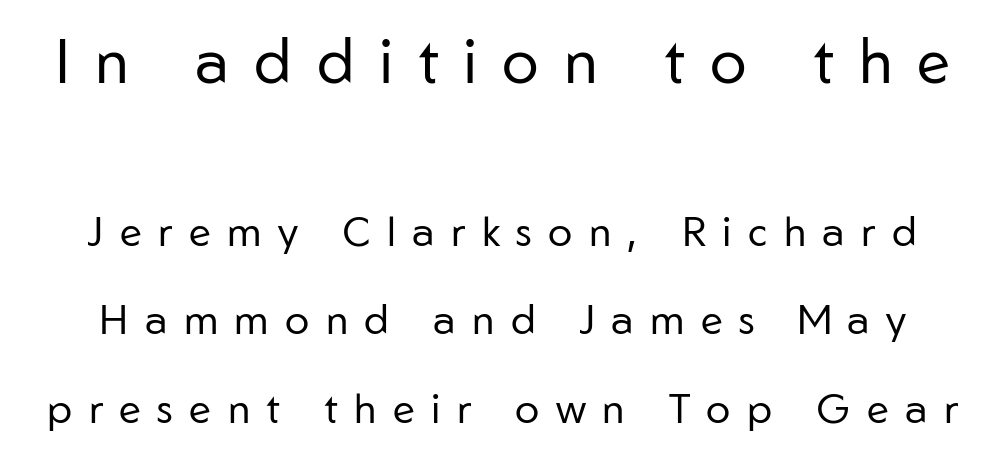
The image shows 62 px regular-weight sans-serif type, upright; set loose line spacing (2.16x), unusually wide letter spacing (+0.4 em), not underlined; the first (top) block is 1.51x larger; low stroke contrast and a medium x-height.
